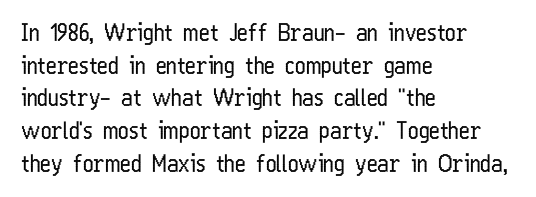
The image shows 23 px text type, upright; set left-aligned, normal line spacing (1.42x), normal letter spacing, not underlined.
